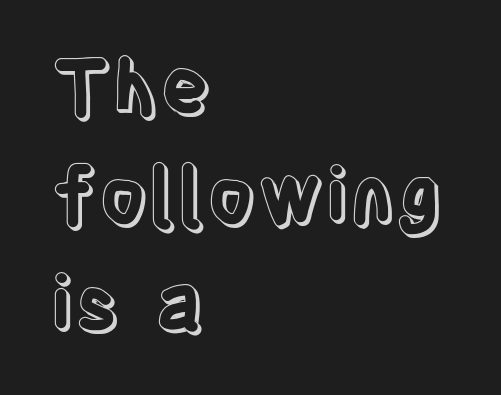
The image shows 76 px condensed type, upright; set left-aligned, normal line spacing (1.42x), normal letter spacing, not underlined; a large x-height.
